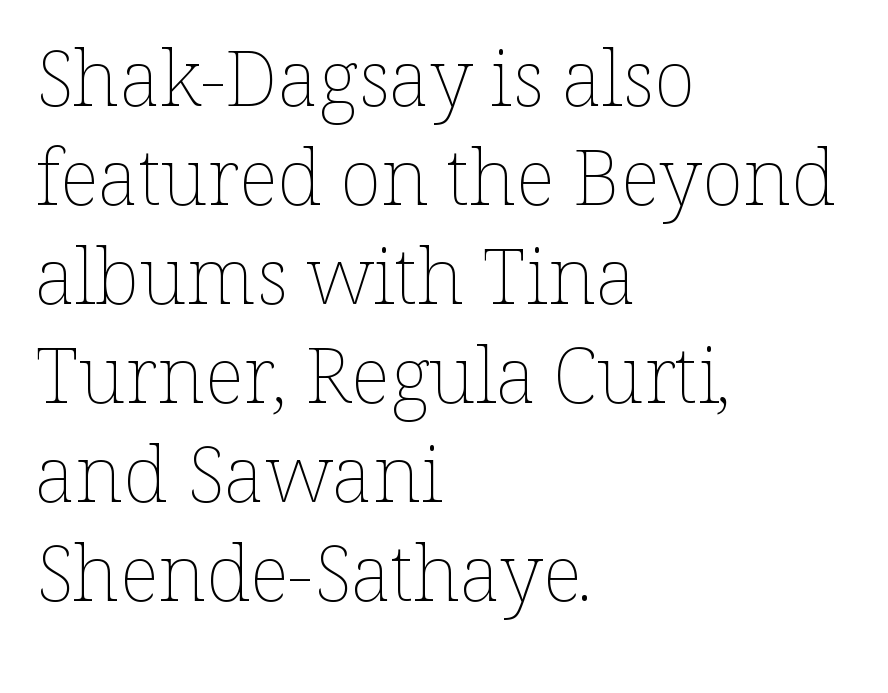
Q: Is the text bold? A: No.
Q: Is the text italic (slanted)? A: No, it is upright.
Q: Is the text underlined? A: No.
Q: How is the paragraph aligned? A: Left-aligned.
Q: Is the spacing between letters normal or unusually wide? A: Normal.
Q: Is the spacing between lines tight, normal or loose? A: Normal.
Q: Width (condensed, normal, or wide)? A: Normal.
Q: Stroke contrast? A: Low.
Q: x-height? A: Medium.
Q: Monospaced? A: No.
